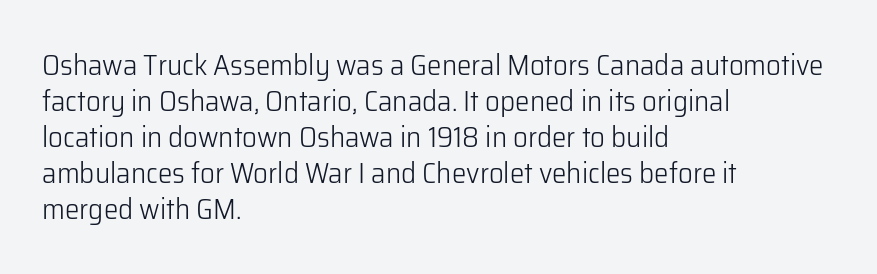
Serif or sans? Sans — the stroke terminals are bare. Horizontal alignment here is leftward, the default for most running prose. Default kerning and tracking; the words read as compact shapes. Style check: upright. Weight: in the light-to-regular range. Quick note: underline off.
